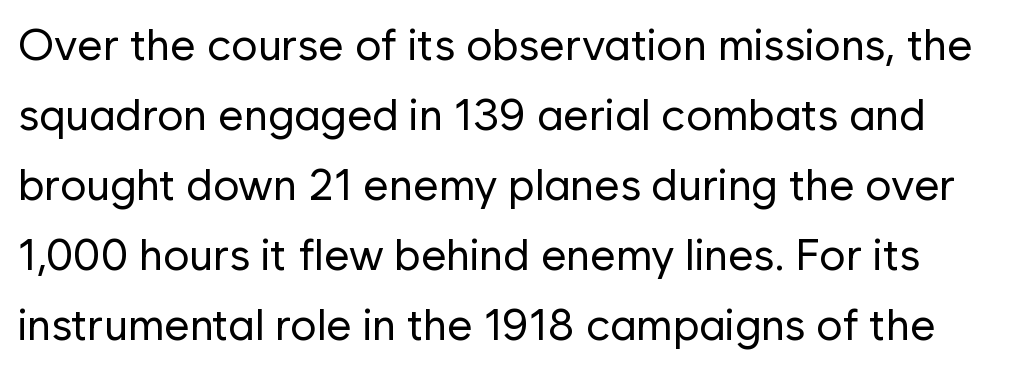
In terms of letterform style, serifs are entirely absent. Bare-footed words on every line. Stroke thickness stays within the range of a standard reading face or lighter. Quick note: not italic, upright. The tracking reads as untouched default to a designer's eye. The letters advance in unequal steps, a hallmark of proportional type.
